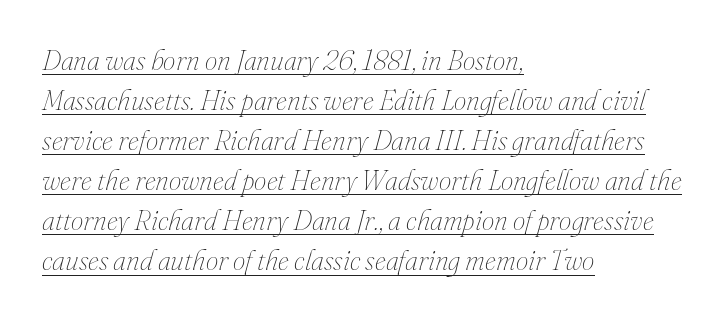
{"italic": "yes", "lean": "right", "slant_degrees": 16, "bold": "no", "weight": "thin", "width": "normal", "stroke_contrast": "medium", "x_height": "small", "monospaced": "no", "underline": "yes", "align": "left", "line_spacing": "normal", "line_spacing_ratio": 1.43, "letter_spacing": "normal", "letter_spacing_em": 0.0, "glyph_px": 28}
